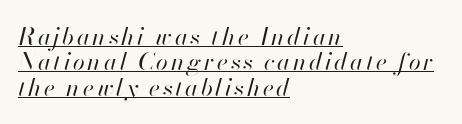
The image shows 24 px text type, italic (leaning right); set left-aligned, tight line spacing (1.06x), underlined.
